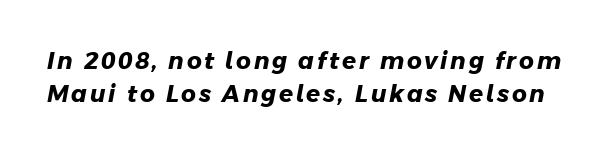
{"bold": "yes", "underline": "no", "line_spacing": "normal", "line_spacing_ratio": 1.43, "glyph_px": 23}
